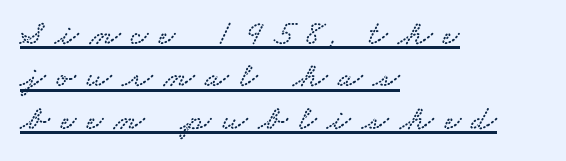
Somebody hit Ctrl+U on this one — the words are underlined. The type is letterspaced generously, with wide tracking. Varying glyph widths throughout — classic text-font behaviour.
